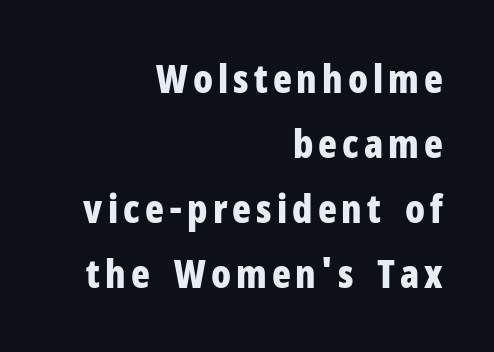
{"serif": "no", "italic": "no", "bold": "yes", "weight": "bold", "width": "condensed", "stroke_contrast": "low", "x_height": "medium", "monospaced": "no", "underline": "no", "align": "right", "line_spacing": "normal", "line_spacing_ratio": 1.67, "glyph_px": 39}
